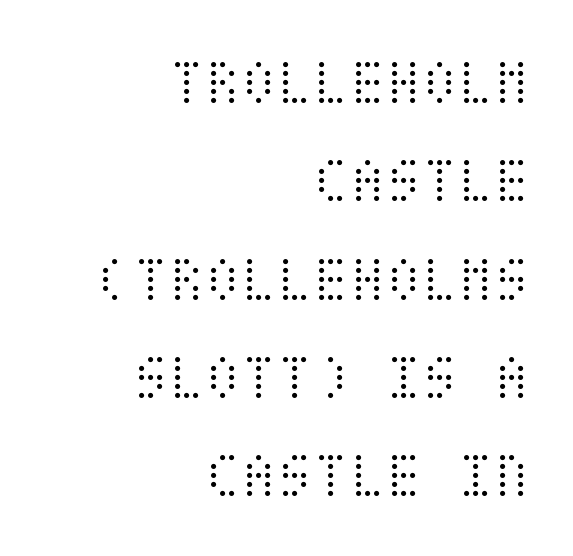
Letter spacing: default. Plain, unruled lines of type. A typesetter would call this leading conventional body-copy spacing. Tall strokes in this sample are plumb rather than angled.
